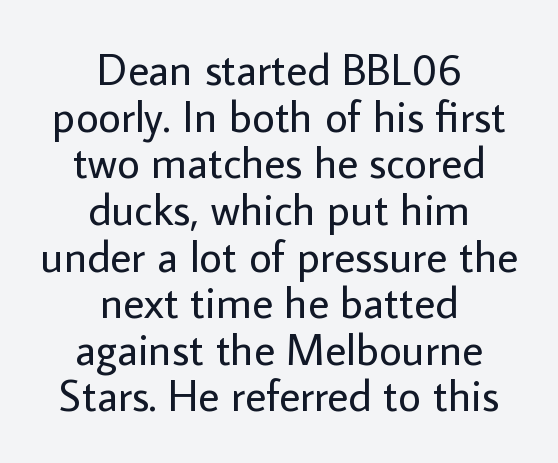
{"serif": "no", "italic": "no", "bold": "no", "weight": "regular", "width": "normal", "stroke_contrast": "low", "x_height": "medium", "monospaced": "no", "underline": "no", "align": "center", "line_spacing": "tight", "line_spacing_ratio": 1.06, "letter_spacing": "normal", "letter_spacing_em": 0.0, "glyph_px": 44}
